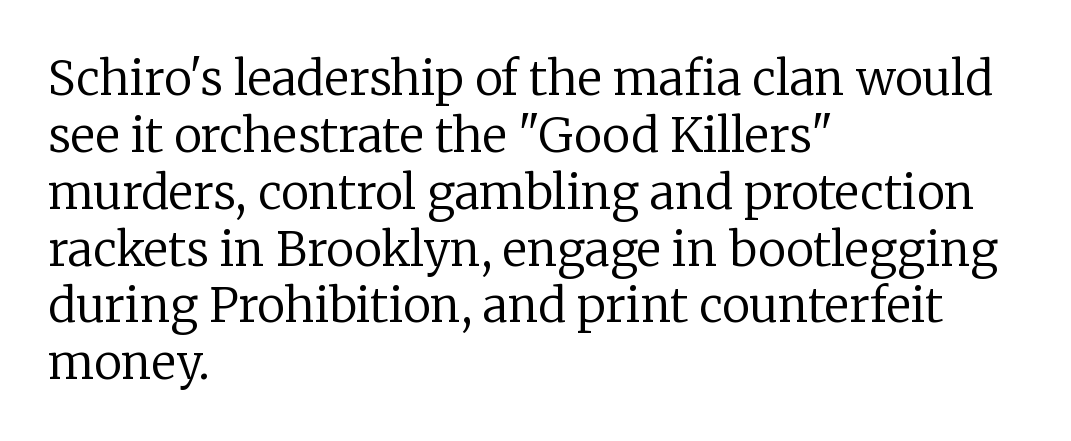
{"serif": "yes", "italic": "no", "bold": "no", "weight": "regular", "width": "normal", "stroke_contrast": "low", "x_height": "medium", "monospaced": "no", "underline": "no", "align": "left", "line_spacing_ratio": 1.21, "letter_spacing": "normal", "letter_spacing_em": 0.0, "glyph_px": 47}
